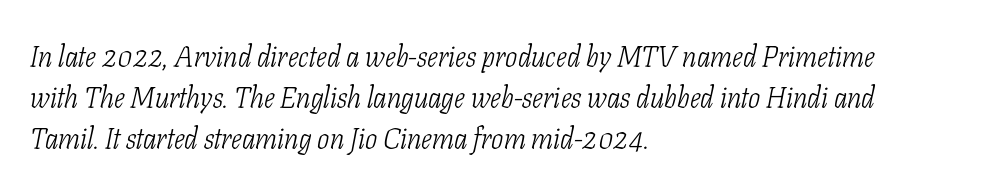
{"serif": "yes", "italic": "yes", "lean": "right", "slant_degrees": 11, "bold": "no", "weight": "light", "width": "condensed", "stroke_contrast": "low", "x_height": "medium", "monospaced": "no", "underline": "no", "align": "left", "line_spacing": "normal", "line_spacing_ratio": 1.42, "letter_spacing": "normal", "letter_spacing_em": 0.0, "glyph_px": 29}
